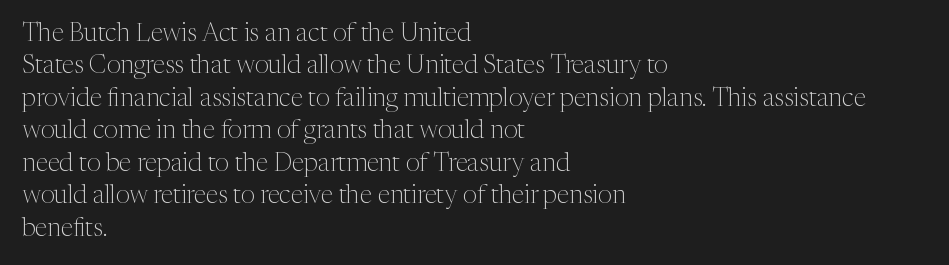
{"italic": "no", "bold": "no", "underline": "no", "align": "left", "line_spacing": "normal", "line_spacing_ratio": 1.3, "letter_spacing": "normal", "letter_spacing_em": 0.0, "glyph_px": 25}
